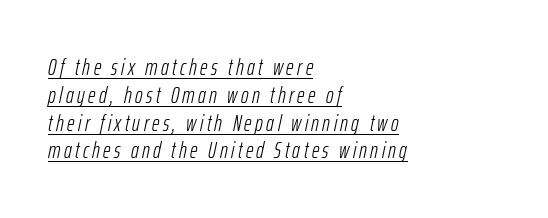
The image shows 23 px text type, italic (leaning right); set left-aligned, line spacing 1.21x, underlined.
